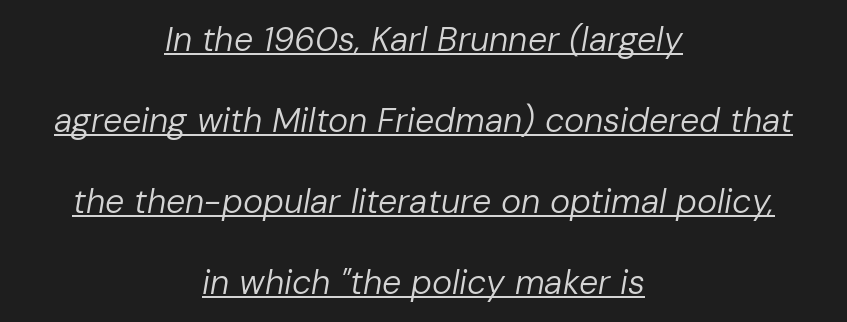
The image shows 34 px regular-weight type, italic (leaning right); set centered, loose line spacing (2.38x), normal letter spacing, underlined; low stroke contrast and a medium x-height.
